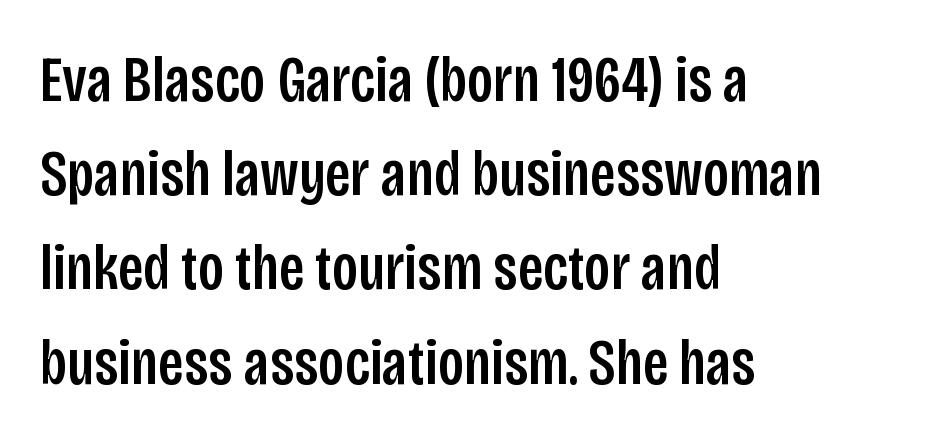
The image shows 65 px condensed sans-serif type, upright; set left-aligned, normal line spacing (1.45x), normal letter spacing, not underlined; low stroke contrast and a large x-height.
